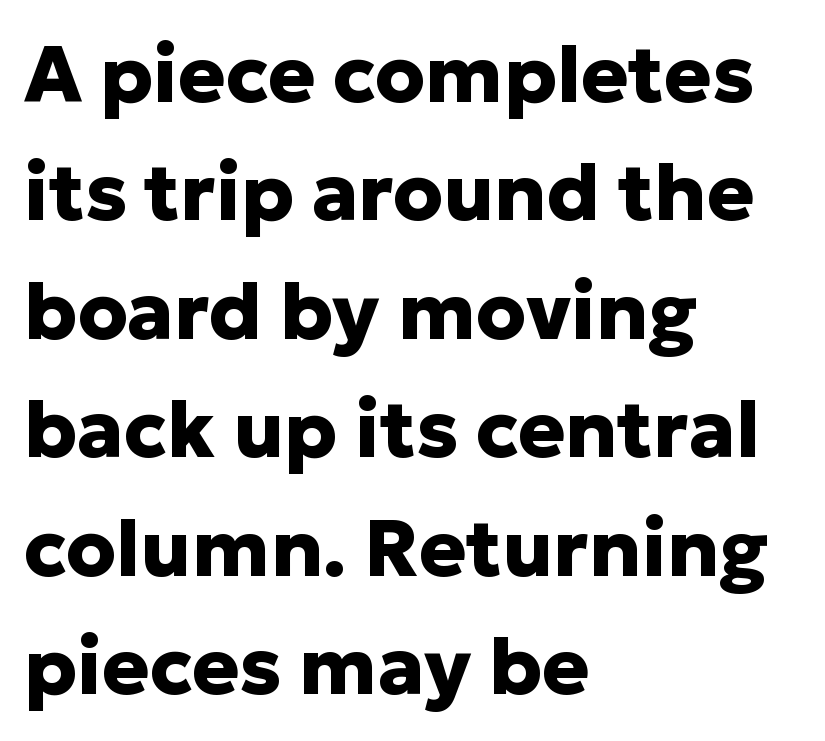
The face used here is rendered with its standard letterfit. Descenders are the only things crossing below the line. This sample has the flowing, uneven cadence of proportional lettering. One glance says typical: line gaps are just what's usual. Horizontal alignment here is leftward, the default for most running prose. Notice how thick the strokes are: this is what a full bold looks like.
